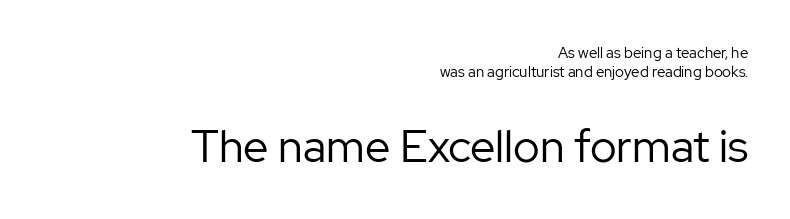
The type sits square on the baseline with zero lean. The following chunk of copy outweighs the initial chunk in type size. Beneath every word, the page is bare. The passage shown is typed in a proportional face where columns would drift. Each letter's strokes conclude bluntly, with no projecting serifs. The typesetter chose a ragged-left arrangement here.
